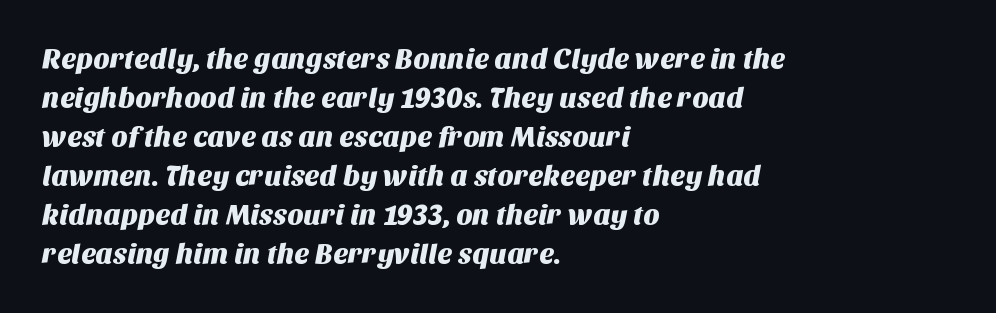
Q: Is the typeface a serif or a sans-serif typeface? A: Sans-serif.
Q: Is the text underlined? A: No.
Q: How is the paragraph aligned? A: Left-aligned.
Q: Is the spacing between letters normal or unusually wide? A: Normal.
Q: Is the spacing between lines tight, normal or loose? A: Normal.
Q: Width (condensed, normal, or wide)? A: Normal.
Q: Stroke contrast? A: Medium.
Q: x-height? A: Large.
Q: Monospaced? A: No.
